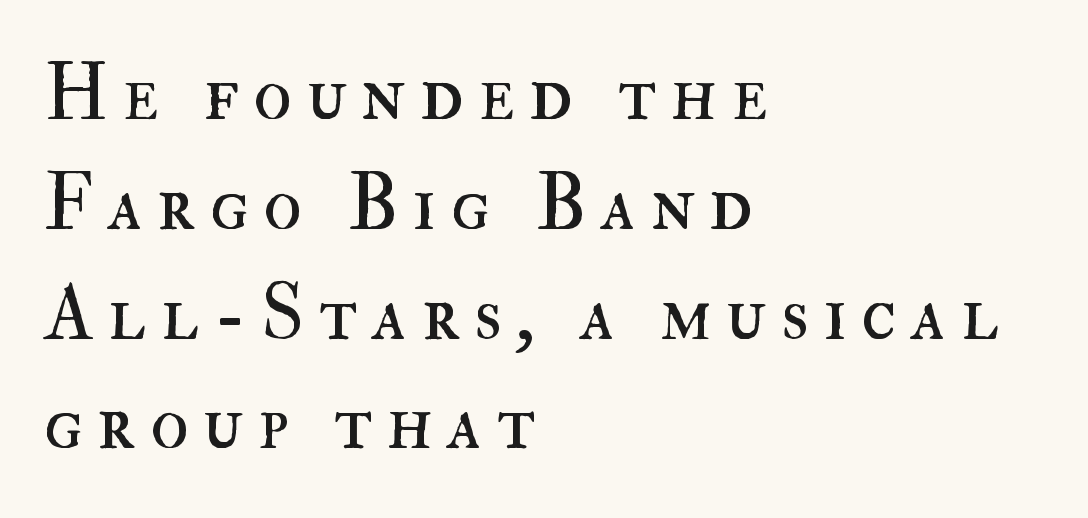
Q: Is the text bold? A: No.
Q: Is the text italic (slanted)? A: No, it is upright.
Q: Is the text underlined? A: No.
Q: How is the paragraph aligned? A: Left-aligned.
Q: Is the spacing between lines tight, normal or loose? A: Normal.
Q: Width (condensed, normal, or wide)? A: Normal.
Q: Stroke contrast? A: High.
Q: x-height? A: Small.
Q: Monospaced? A: No.
